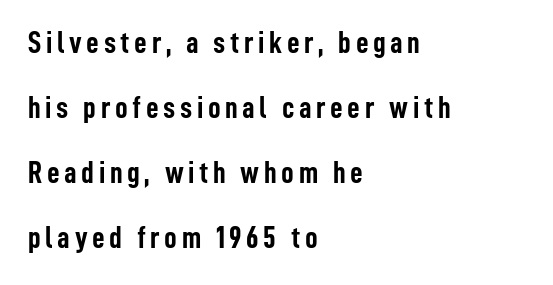
Rendered with straight, roman letterforms. Typographically, this falls in the sans-serif category. Vertical spacing — loose. A typesetter would call this proportional, since set widths differ per character.
